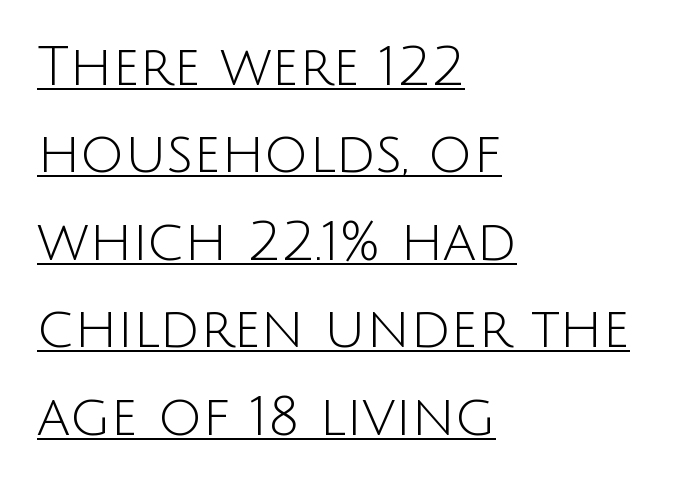
Regular leading. These lines stack with their left ends in a neat column. These lines are rendered in a variable-pitch font. No heavy texture on the line: the type isn't bold. Unlike italic type, these characters show no tilt at all. Honestly, the underline is the first thing you notice here.
